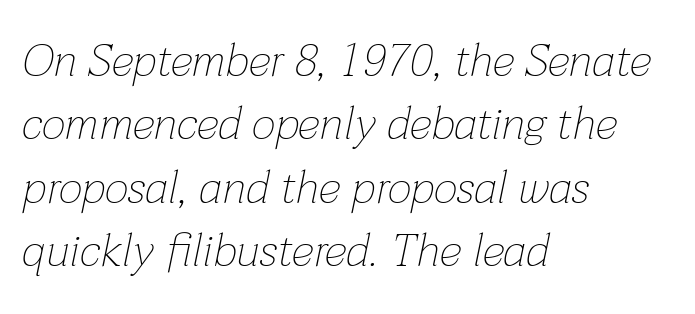
The image shows 46 px thin type, italic (leaning right); set left-aligned, normal line spacing (1.38x), normal letter spacing, not underlined; low stroke contrast and a medium x-height.
